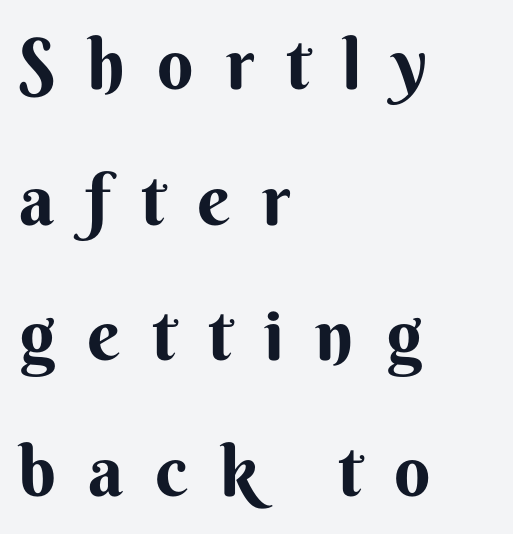
The image shows 71 px bold sans-serif type, upright; set left-aligned, loose line spacing (1.91x), unusually wide letter spacing (+0.45 em), not underlined; medium stroke contrast and a small x-height.
